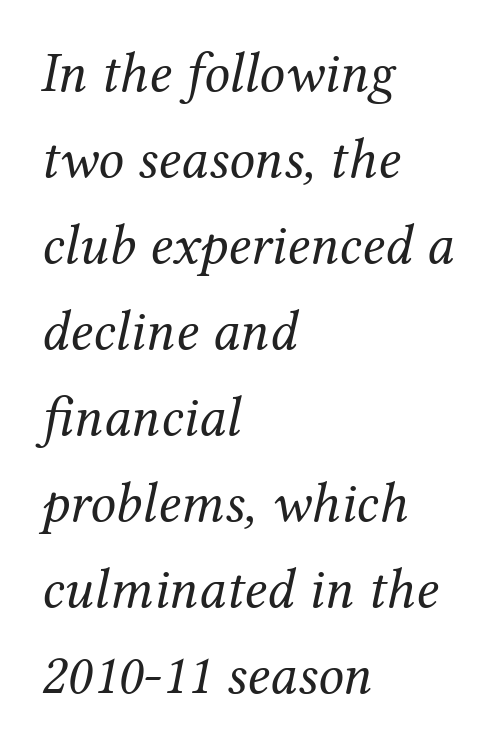
Q: Is the text bold? A: No.
Q: Is the text italic (slanted)? A: Yes, it leans right by about 12 degrees.
Q: Is the typeface a serif or a sans-serif typeface? A: Serif.
Q: Is the text underlined? A: No.
Q: How is the paragraph aligned? A: Left-aligned.
Q: Is the spacing between letters normal or unusually wide? A: Normal.
Q: Is the spacing between lines tight, normal or loose? A: Normal.
Q: Width (condensed, normal, or wide)? A: Normal.
Q: Stroke contrast? A: Medium.
Q: x-height? A: Medium.
Q: Monospaced? A: No.
